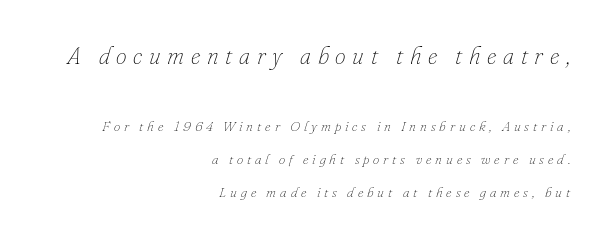
The gap between lines stays unmarked. The letterforms stand isolated, each surrounded by extra space. Is the block centered? No — it sits flush against the right margin. When letters slant like this, we call the style italic. The font is comparable to plain body text, perhaps lighter.
